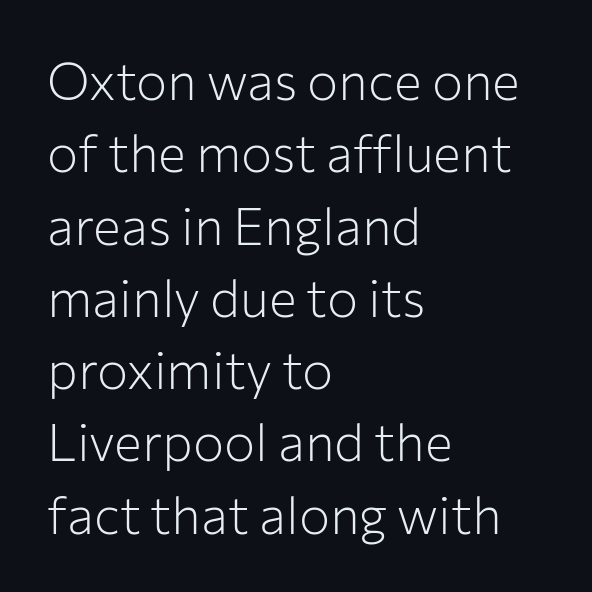
The image shows 52 px light sans-serif type, upright; set left-aligned, normal line spacing (1.39x), normal letter spacing, not underlined; low stroke contrast and a medium x-height.
